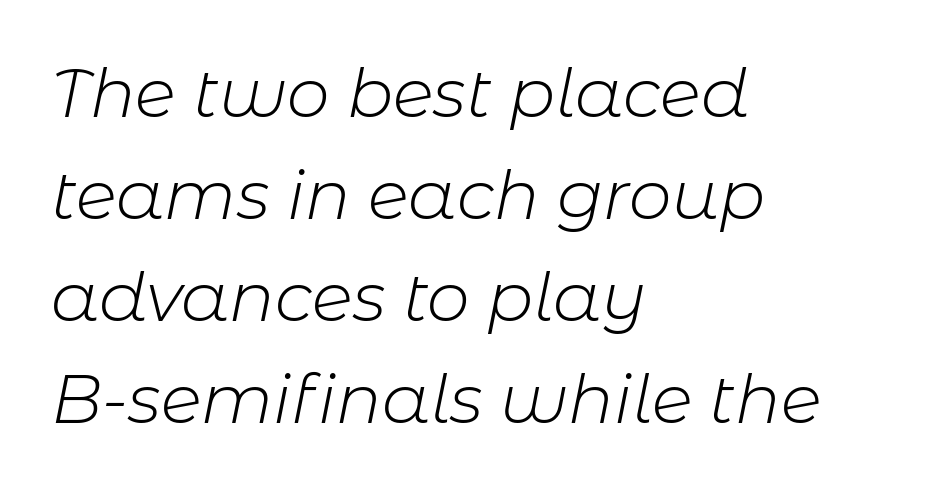
{"italic": "yes", "lean": "right", "slant_degrees": 11, "bold": "no", "weight": "light", "width": "normal", "stroke_contrast": "low", "x_height": "medium", "monospaced": "no", "underline": "no", "align": "left", "line_spacing": "normal", "line_spacing_ratio": 1.5, "letter_spacing": "normal", "letter_spacing_em": 0.0, "glyph_px": 68}
